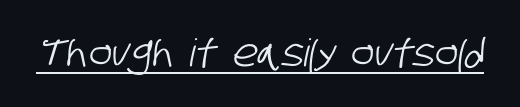
The image shows 38 px condensed sans-serif type; set normal letter spacing, underlined; low stroke contrast and a large x-height.
